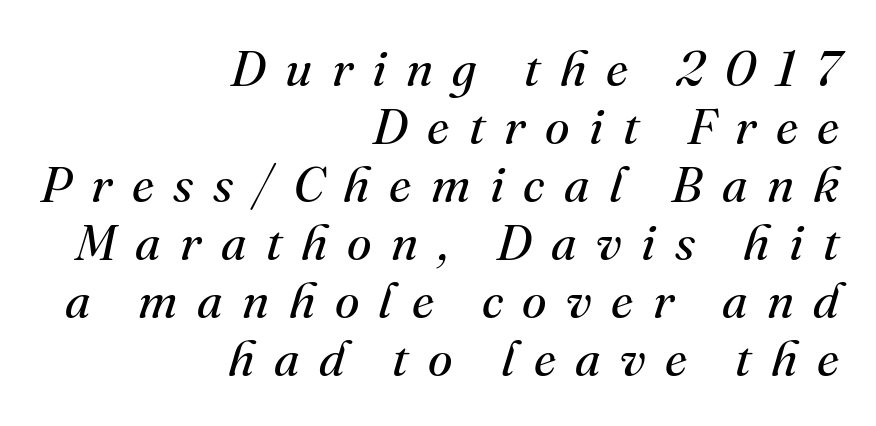
The image shows 50 px regular-weight serif type, italic (leaning right); set right-aligned, line spacing 1.16x, unusually wide letter spacing (+0.39 em), not underlined; medium stroke contrast and a small x-height.
